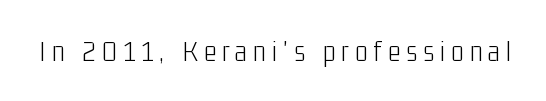
{"serif": "no", "italic": "no", "bold": "no", "weight": "light", "width": "condensed", "stroke_contrast": "low", "x_height": "medium", "monospaced": "no", "underline": "no", "letter_spacing": "wide", "letter_spacing_em": 0.2, "glyph_px": 30}
